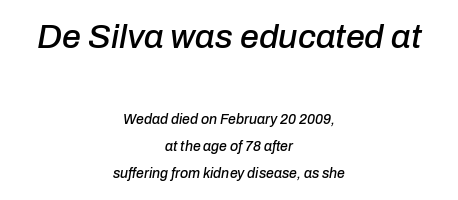
The image shows 34 px text type, italic (leaning right); set centered, loose line spacing (1.94x), normal letter spacing, not underlined; the first (top) block is 2.43x larger; low stroke contrast and a medium x-height.
